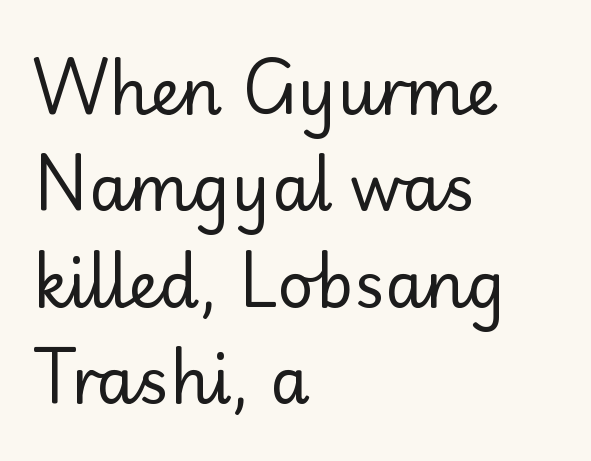
Q: Is the text bold? A: No.
Q: Is the text italic (slanted)? A: No, it is upright.
Q: Is the typeface a serif or a sans-serif typeface? A: Sans-serif.
Q: Is the text underlined? A: No.
Q: How is the paragraph aligned? A: Left-aligned.
Q: Is the spacing between letters normal or unusually wide? A: Normal.
Q: Is the spacing between lines tight, normal or loose? A: Normal.
Q: Width (condensed, normal, or wide)? A: Normal.
Q: Stroke contrast? A: Low.
Q: x-height? A: Small.
Q: Monospaced? A: No.
